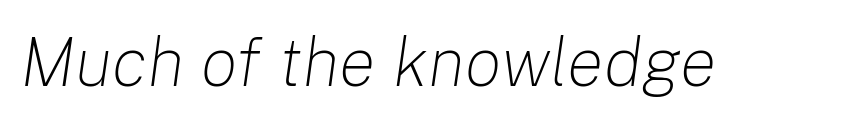
The weight tops out at a normal text grade. This sample has the flowing, uneven cadence of proportional lettering. Descender tails drop into unmarked territory. The rendering keeps characters at their native spacing.
